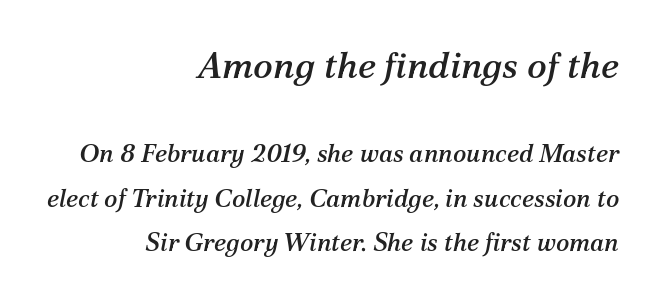
Q: Is the text italic (slanted)? A: Yes, it leans right by about 12 degrees.
Q: Is the typeface a serif or a sans-serif typeface? A: Serif.
Q: Is the text underlined? A: No.
Q: How is the paragraph aligned? A: Right-aligned.
Q: Is the spacing between letters normal or unusually wide? A: Normal.
Q: Which block of text is set in a larger size, the first (top) or the second (bottom)? A: The first (top) one.
Q: Width (condensed, normal, or wide)? A: Normal.
Q: Stroke contrast? A: Medium.
Q: x-height? A: Medium.
Q: Monospaced? A: No.
